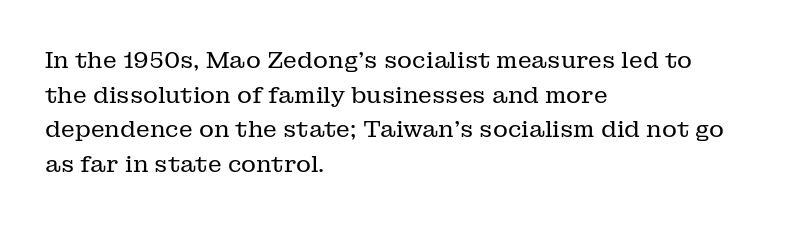
Q: Is the text bold? A: No.
Q: Is the text italic (slanted)? A: No, it is upright.
Q: Is the text underlined? A: No.
Q: How is the paragraph aligned? A: Left-aligned.
Q: Is the spacing between letters normal or unusually wide? A: Normal.
Q: Is the spacing between lines tight, normal or loose? A: Normal.
